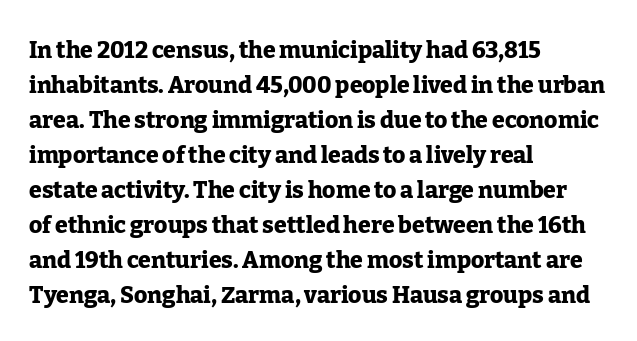
The image shows 23 px bold type, upright; set left-aligned, normal line spacing (1.52x), normal letter spacing, not underlined.
